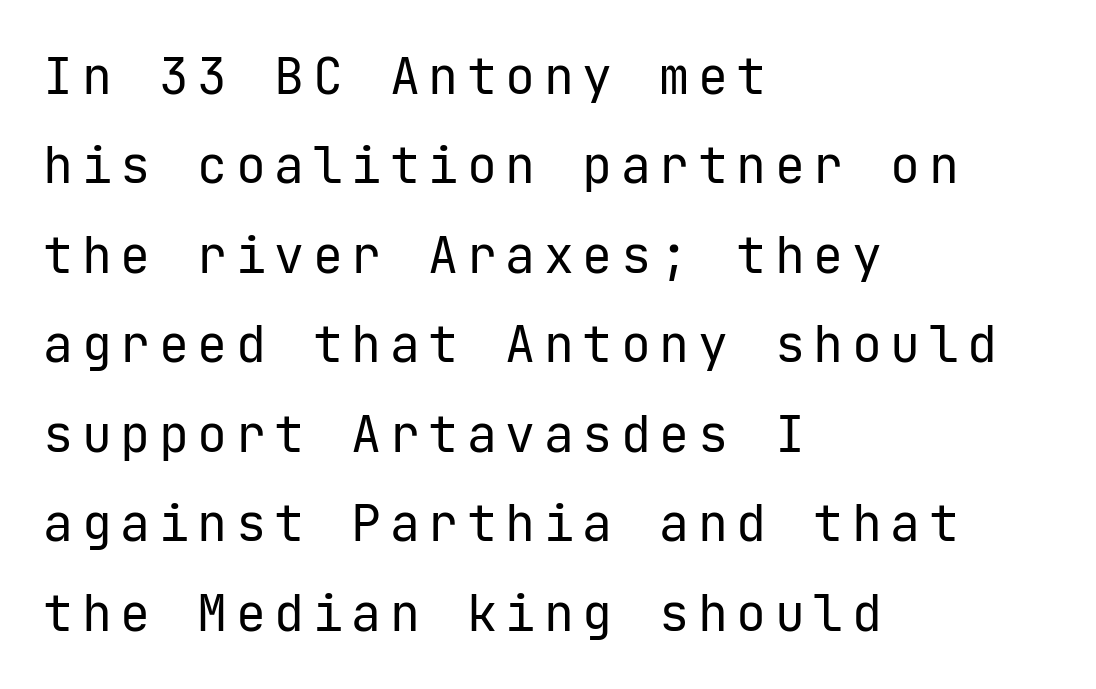
Q: Is the text bold? A: No.
Q: Is the text italic (slanted)? A: No, it is upright.
Q: Is the typeface a serif or a sans-serif typeface? A: Sans-serif.
Q: Is the text underlined? A: No.
Q: How is the paragraph aligned? A: Left-aligned.
Q: Width (condensed, normal, or wide)? A: Normal.
Q: Stroke contrast? A: Low.
Q: x-height? A: Medium.
